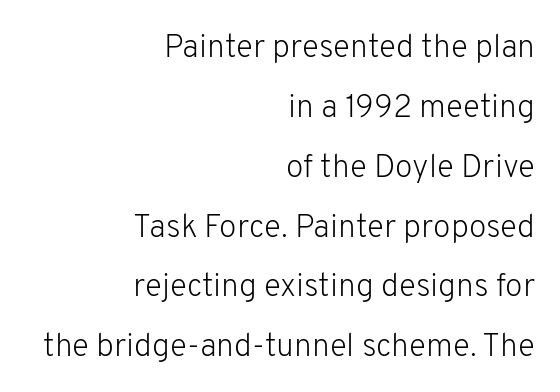
The passage shown is typed in a proportional face where columns would drift. The typesetting does not lean heavy: it is not bold. Italic: no, the glyphs are upright roman. Is the block centered? No — it sits flush against the right margin. Check the space under the baseline: it is left empty. The horizontal fit of the characters is conventional and even.
